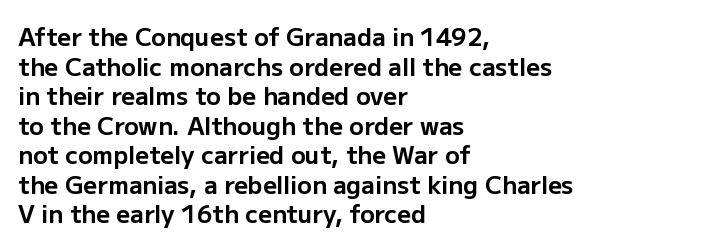
{"italic": "no", "bold": "yes", "underline": "no", "align": "left", "line_spacing_ratio": 1.23, "letter_spacing": "normal", "letter_spacing_em": 0.0, "glyph_px": 24}
